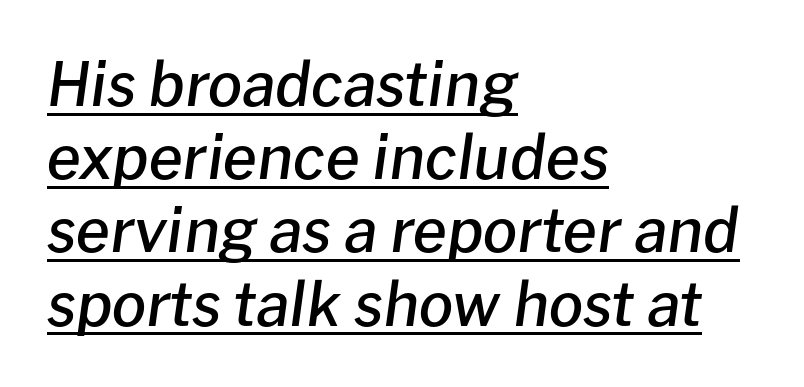
The image shows 61 px semibold type, italic (leaning right); set left-aligned, line spacing 1.2x, normal letter spacing, underlined; low stroke contrast and a medium x-height.
